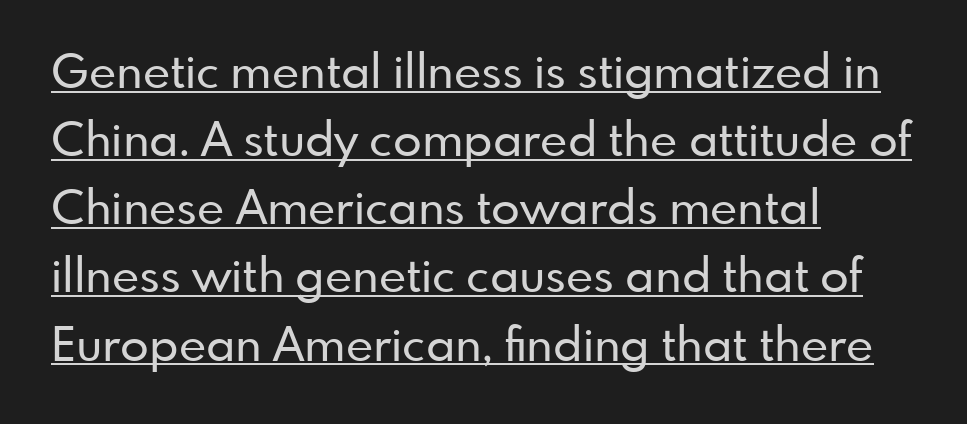
{"serif": "no", "italic": "no", "width": "normal", "stroke_contrast": "low", "x_height": "small", "monospaced": "no", "underline": "yes", "align": "left", "line_spacing": "normal", "line_spacing_ratio": 1.45, "letter_spacing": "normal", "letter_spacing_em": 0.0, "glyph_px": 47}
